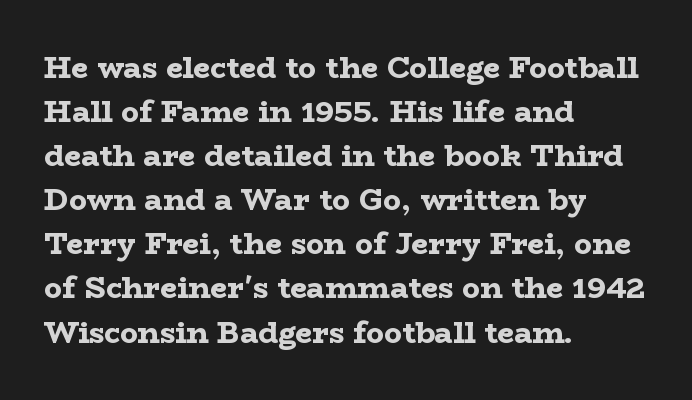
The image shows 30 px bold, wide serif type, upright; set left-aligned, normal line spacing (1.47x), normal letter spacing, not underlined; low stroke contrast and a medium x-height.
